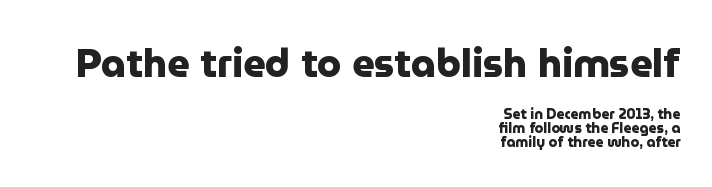
{"serif": "no", "italic": "no", "bold": "yes", "weight": "heavy", "width": "normal", "stroke_contrast": "low", "x_height": "medium", "monospaced": "no", "underline": "no", "align": "right", "line_spacing": "tight", "line_spacing_ratio": 1.0, "letter_spacing": "normal", "letter_spacing_em": 0.0, "larger_block": "first", "size_ratio": 2.79, "glyph_px": 39}
